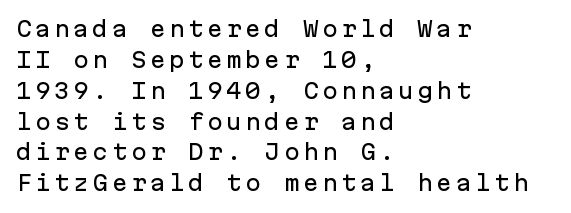
Reading down the block, your eye returns to a fixed left position each line. The lettering holds an erect, upright posture throughout. The passage shown stacks its lines at a standard gap. Bare-footed words on every line.
